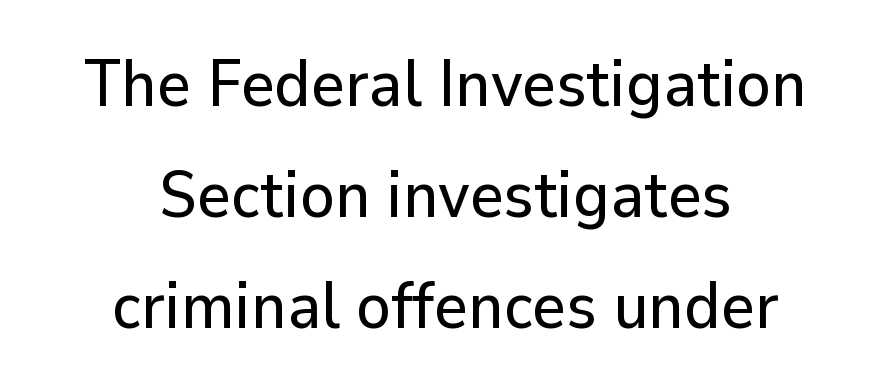
{"serif": "no", "italic": "no", "width": "normal", "stroke_contrast": "low", "x_height": "medium", "monospaced": "no", "underline": "no", "align": "center", "line_spacing_ratio": 1.71, "letter_spacing": "normal", "letter_spacing_em": 0.0, "glyph_px": 65}
